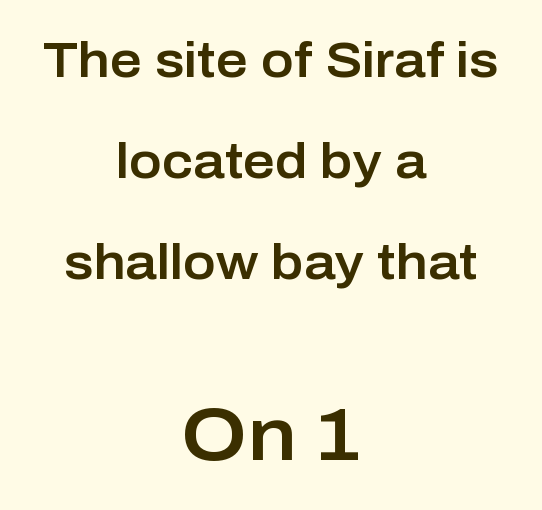
Each word holds together tightly as a unit, with standard inter-letter gaps. This rendering uses center alignment, leaving both contours irregular but symmetric. I'd call this a sans setting — the letters go barefoot. Nope, not italic — everything's standing straight. You get the small type first, then a jump to larger type.
